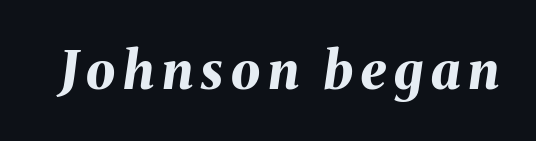
The image shows 52 px bold type, italic (leaning right); set not underlined; medium stroke contrast and a medium x-height.
